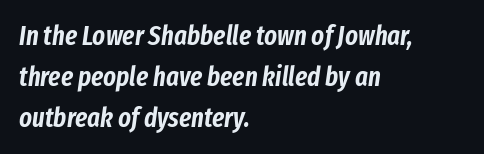
{"italic": "yes", "lean": "right", "slant_degrees": 8, "underline": "no", "align": "left", "line_spacing": "normal", "line_spacing_ratio": 1.51, "letter_spacing": "normal", "letter_spacing_em": 0.0, "glyph_px": 27}
